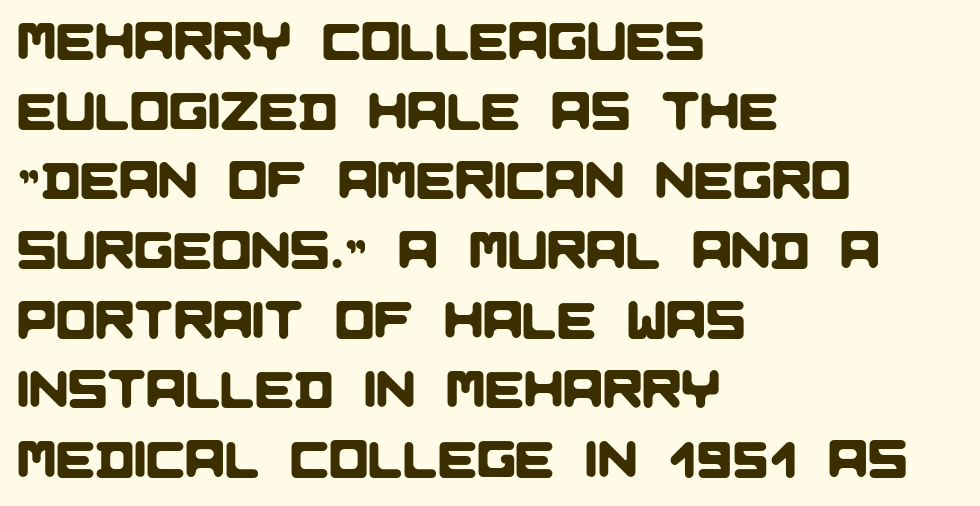
{"serif": "no", "width": "normal", "stroke_contrast": "low", "x_height": "large", "monospaced": "no", "underline": "no", "align": "left", "line_spacing": "normal", "line_spacing_ratio": 1.34, "letter_spacing": "normal", "letter_spacing_em": 0.0, "glyph_px": 52}
